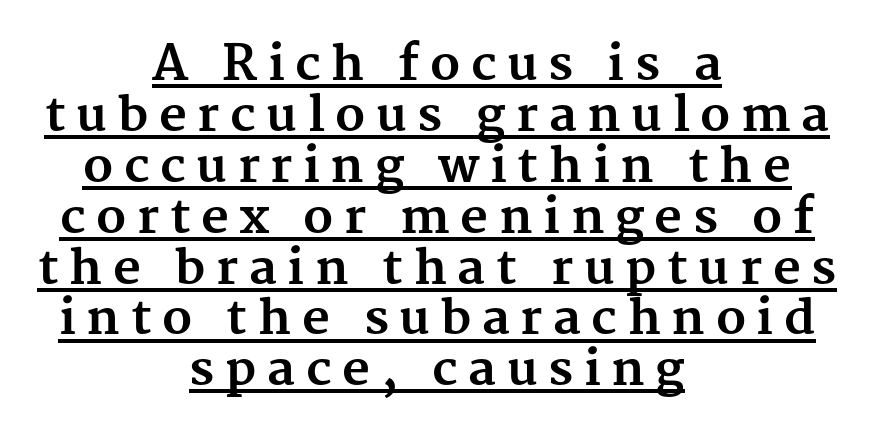
{"serif": "yes", "italic": "no", "bold": "yes", "weight": "bold", "width": "normal", "stroke_contrast": "medium", "x_height": "medium", "monospaced": "no", "underline": "yes", "align": "center", "line_spacing": "tight", "line_spacing_ratio": 1.06, "letter_spacing": "wide", "letter_spacing_em": 0.22, "glyph_px": 48}
